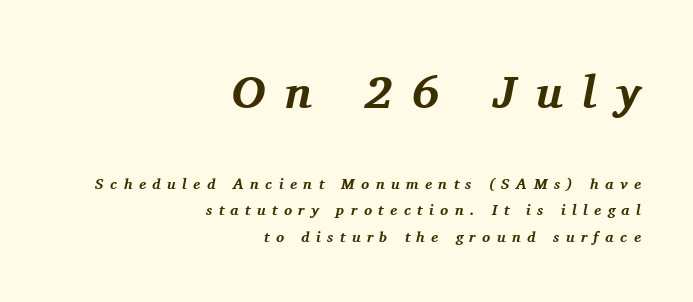
The image shows 46 px bold serif type, italic (leaning right); set right-aligned, line spacing 1.78x, unusually wide letter spacing (+0.43 em), not underlined; the first (top) block is 3.07x larger; medium stroke contrast and a medium x-height.
